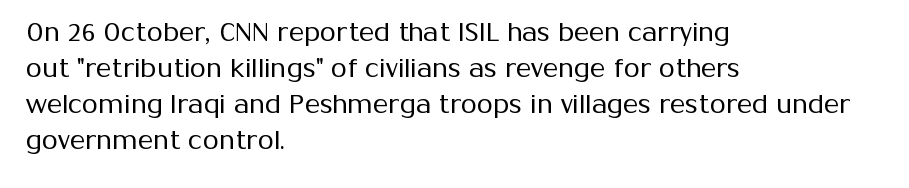
{"italic": "no", "bold": "no", "underline": "no", "align": "left", "line_spacing": "normal", "line_spacing_ratio": 1.39, "letter_spacing": "normal", "letter_spacing_em": 0.0, "glyph_px": 26}
